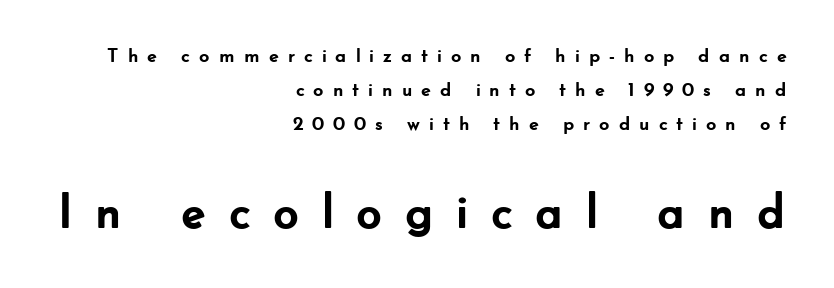
The image shows 50 px semibold sans-serif type, upright; set right-aligned, line spacing 1.71x, unusually wide letter spacing (+0.43 em), not underlined; the second (bottom) block is 2.5x larger; low stroke contrast and a small x-height.
